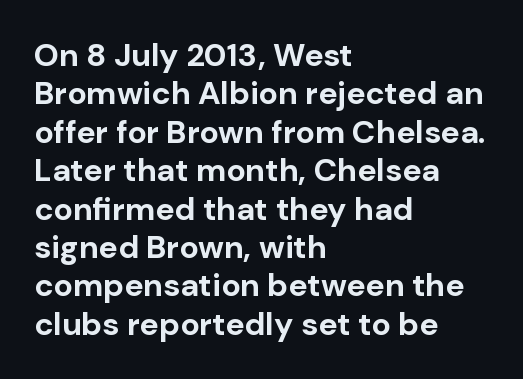
Each word holds together tightly as a unit, with standard inter-letter gaps. Strong, thick strokes mark this as bold type. The text was rendered using a sans face with plain stroke endings. Anything drawn beneath the words? Only blank space. Quick note: not italic, upright.
